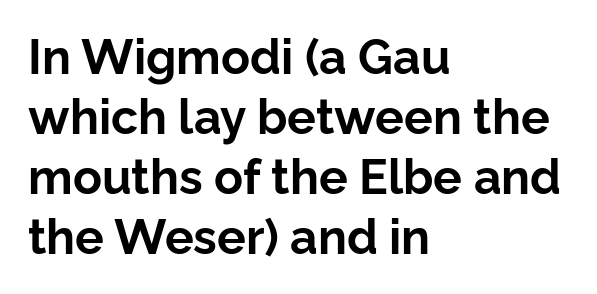
Q: Is the text bold? A: Yes.
Q: Is the text italic (slanted)? A: No, it is upright.
Q: Is the typeface a serif or a sans-serif typeface? A: Sans-serif.
Q: Is the text underlined? A: No.
Q: How is the paragraph aligned? A: Left-aligned.
Q: Is the spacing between letters normal or unusually wide? A: Normal.
Q: Is the spacing between lines tight, normal or loose? A: Normal.
Q: Width (condensed, normal, or wide)? A: Normal.
Q: Stroke contrast? A: Low.
Q: x-height? A: Medium.
Q: Monospaced? A: No.
